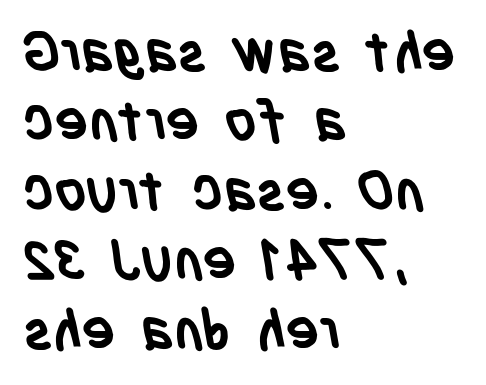
Is this a fixed-width face? No — the glyphs have proportional, varying widths. The zone under the glyphs is completely vacant. What stands out about the letter spacing? Nothing — it is the standard amount. The compositor pushed each line to the left boundary. Classification — sans serif. The glyphs have the mass of a bold cut.
